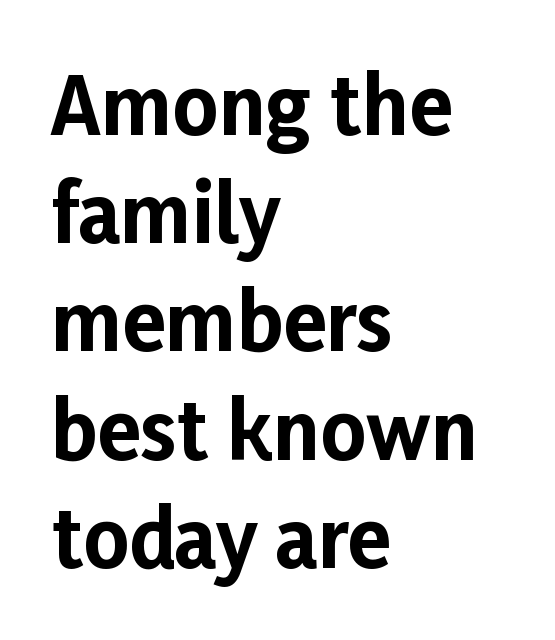
Here the designer chose a conventional face with non-uniform glyph widths. The characters display no serif detailing; their extremities are plain. Clear beneath every line of the passage. The face used here has the dense, thick strokes of a bold.
